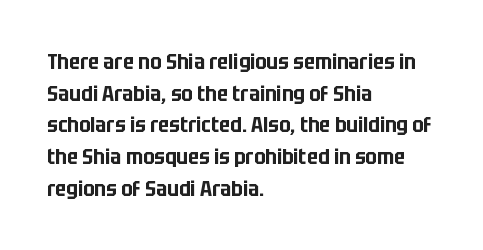
Ordinary non-slanted type is in use. Letter spacing: default. This sample is left-justified, so line endings fall wherever the words run out. Underline: absent. Successive baselines arrive at the customary interval.
